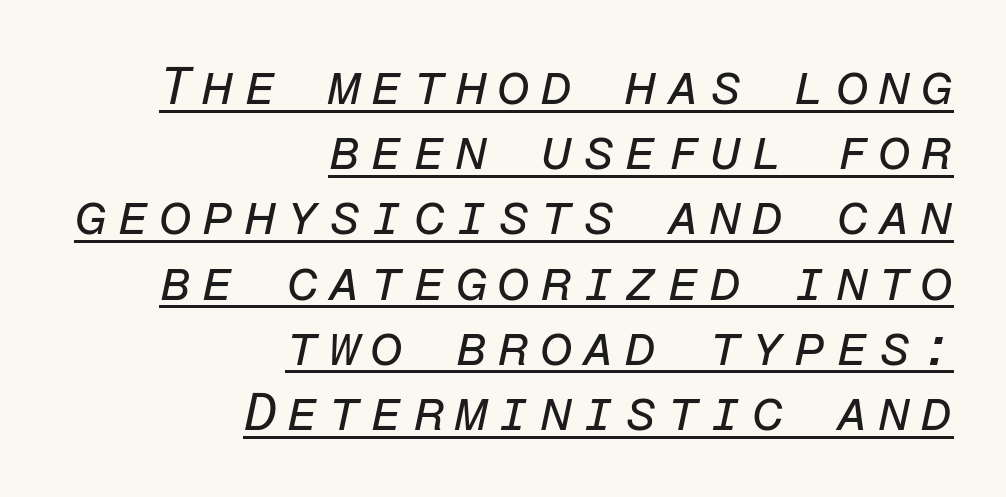
The cut favours lightness, reaching ordinary text weight at its darkest. The setting favours the right margin, as signatures and pull-quotes sometimes do. Somebody hit Ctrl+U on this one — the words are underlined. The axis of the letterforms is tilted away from vertical. The rendering uses typewriter-style spacing with identical character cells.
